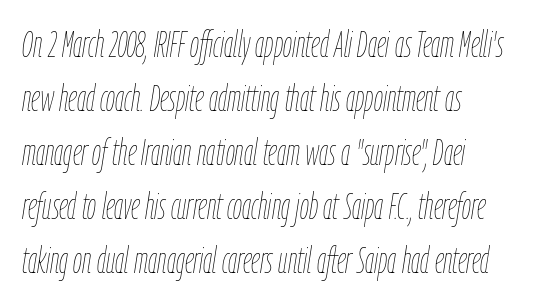
The image shows 36 px thin, condensed type, italic (leaning right); set left-aligned, normal line spacing (1.5x), normal letter spacing, not underlined; low stroke contrast and a medium x-height.
